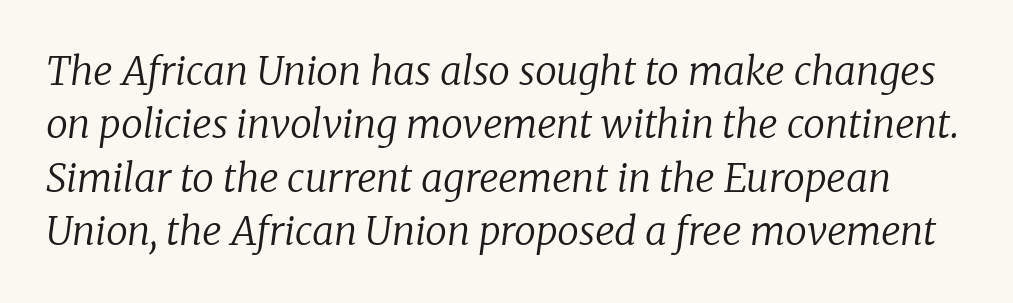
The passage shown is typed in a proportional face where columns would drift. The rows are spaced the way most documents space them. Slant detected: the letters are inclined. This rendering features lettering with no underline.
